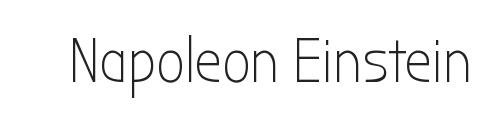
{"serif": "no", "italic": "no", "bold": "no", "weight": "light", "width": "condensed", "stroke_contrast": "low", "x_height": "medium", "monospaced": "no", "underline": "no", "letter_spacing": "normal", "letter_spacing_em": 0.0, "glyph_px": 62}
